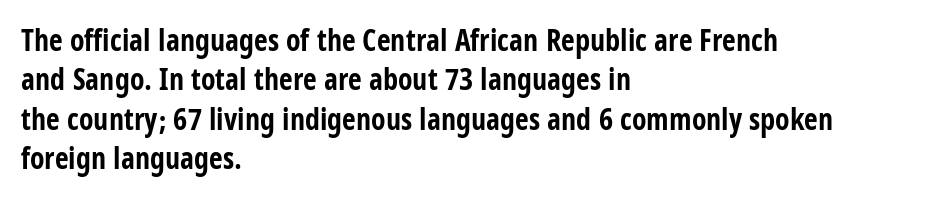
Horizontally, the lines are justified to the leading edge only. Proportional: the letters do not fall into vertical columns. Letterform terminals end flat and unadorned throughout the passage. Normally led — the rows are evenly, conventionally spaced. Weight check: bold — yes, fully. A roman cut, with each character standing at attention.
